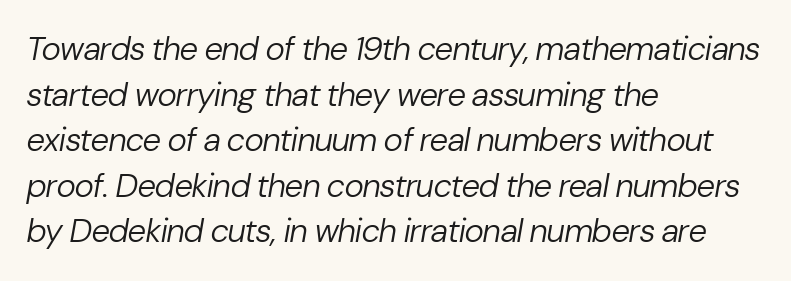
The image shows 33 px regular-weight type, italic (leaning right); set left-aligned, normal line spacing (1.38x), normal letter spacing, not underlined; low stroke contrast and a medium x-height.
